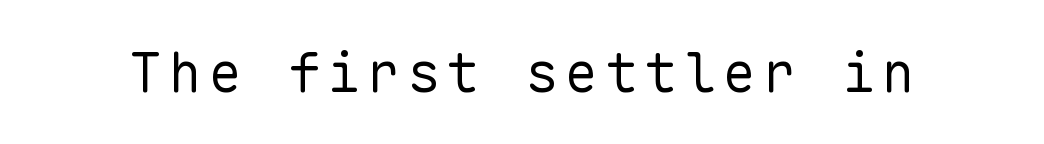
Are there feet on the stems? There aren't — it's a sans. Looks like terminal output: every glyph gets an equal slot. Think standard paragraph weight, or any step lighter than that. The area under the type is left untouched. The lettering stays uniformly vertical, giving the passage a roman look.
